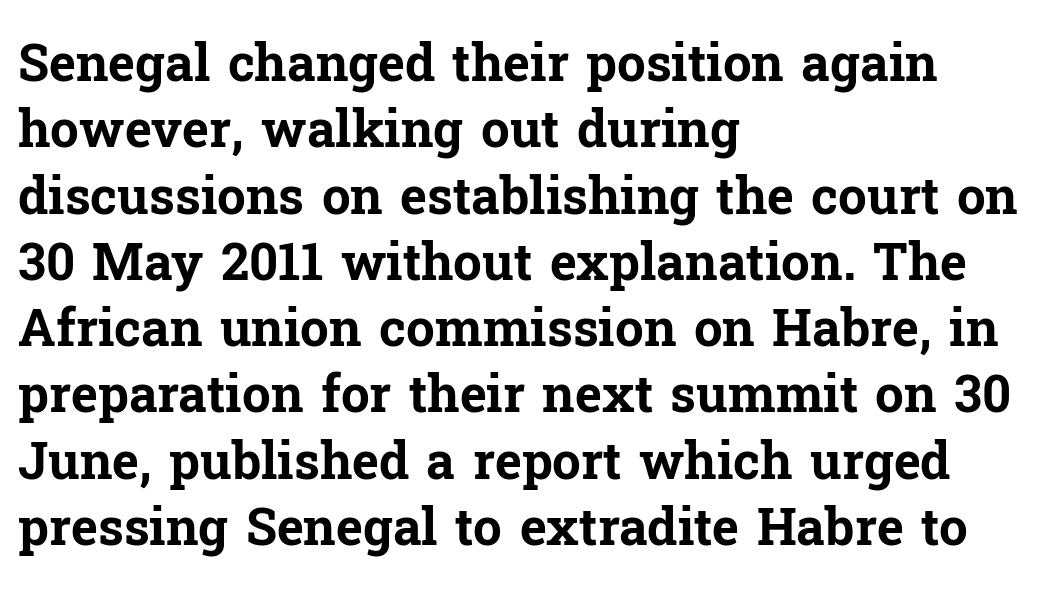
The image shows 51 px bold serif type, upright; set left-aligned, normal line spacing (1.3x), normal letter spacing, not underlined; low stroke contrast and a medium x-height.
